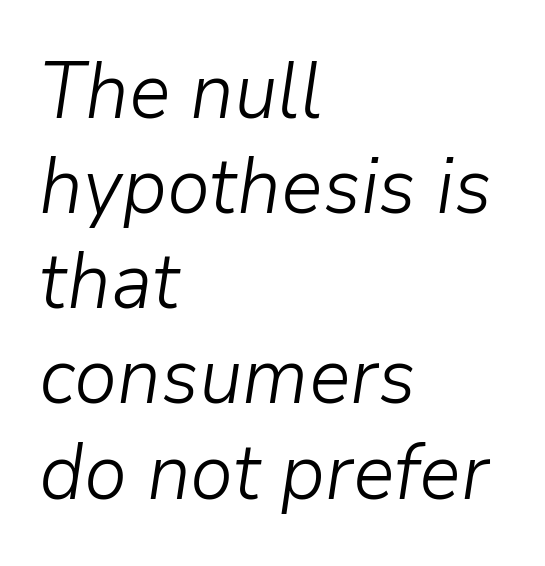
{"italic": "yes", "lean": "right", "slant_degrees": 9, "bold": "no", "weight": "light", "width": "normal", "stroke_contrast": "low", "x_height": "medium", "monospaced": "no", "underline": "no", "align": "left", "line_spacing_ratio": 1.22, "letter_spacing": "normal", "letter_spacing_em": 0.0, "glyph_px": 78}
